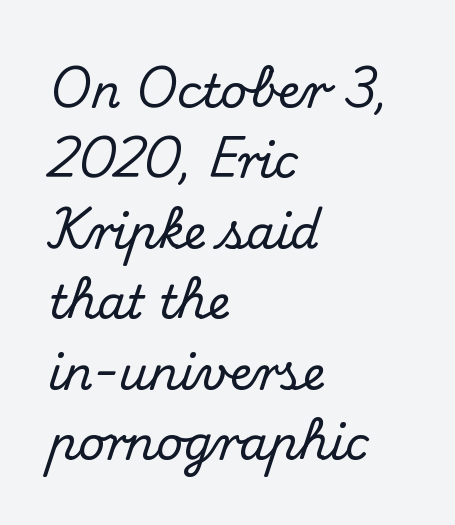
Q: Is the text italic (slanted)? A: Yes.
Q: Is the typeface a serif or a sans-serif typeface? A: Serif.
Q: Is the text underlined? A: No.
Q: How is the paragraph aligned? A: Left-aligned.
Q: Is the spacing between letters normal or unusually wide? A: Normal.
Q: Is the spacing between lines tight, normal or loose? A: Normal.
Q: Width (condensed, normal, or wide)? A: Normal.
Q: Stroke contrast? A: Medium.
Q: x-height? A: Small.
Q: Monospaced? A: No.
